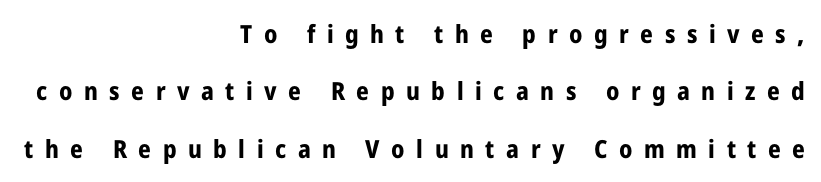
The image shows 25 px bold type, upright; set right-aligned, loose line spacing (2.3x), unusually wide letter spacing (+0.46 em), not underlined.
